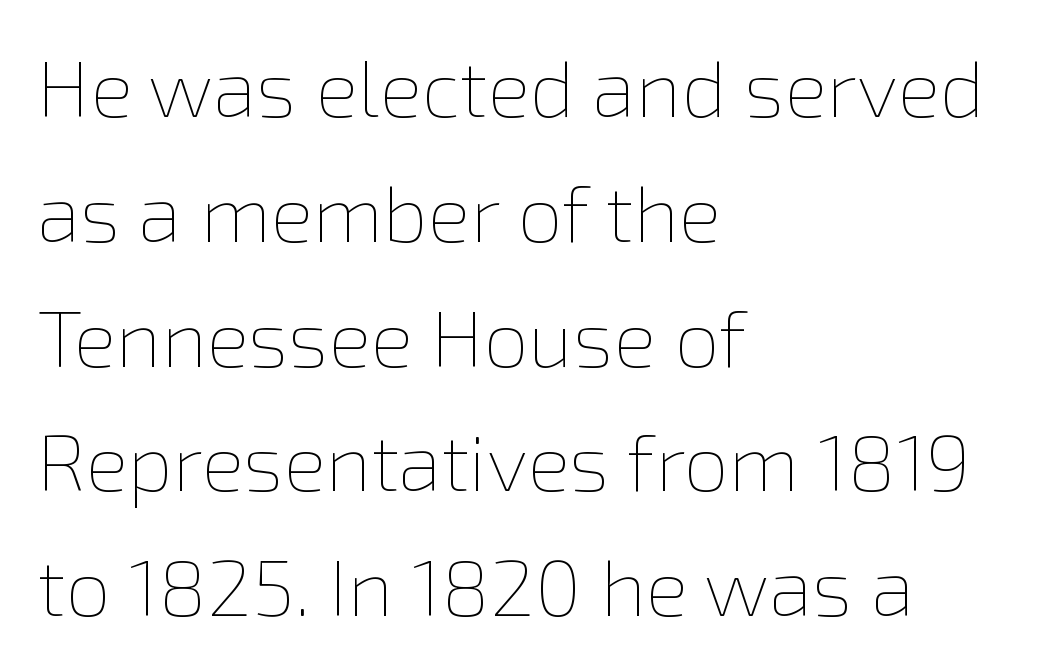
{"italic": "no", "bold": "no", "weight": "thin", "width": "normal", "x_height": "medium", "monospaced": "no", "underline": "no", "align": "left", "line_spacing": "normal", "line_spacing_ratio": 1.56, "letter_spacing": "normal", "letter_spacing_em": 0.0, "glyph_px": 80}
